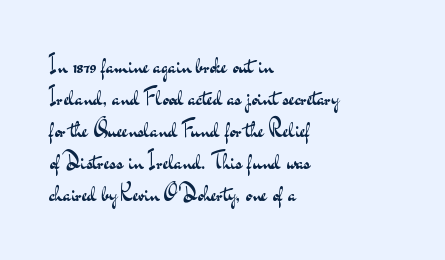
{"bold": "no", "underline": "no", "align": "left", "line_spacing": "normal", "line_spacing_ratio": 1.46, "letter_spacing": "normal", "letter_spacing_em": 0.0, "glyph_px": 22}
